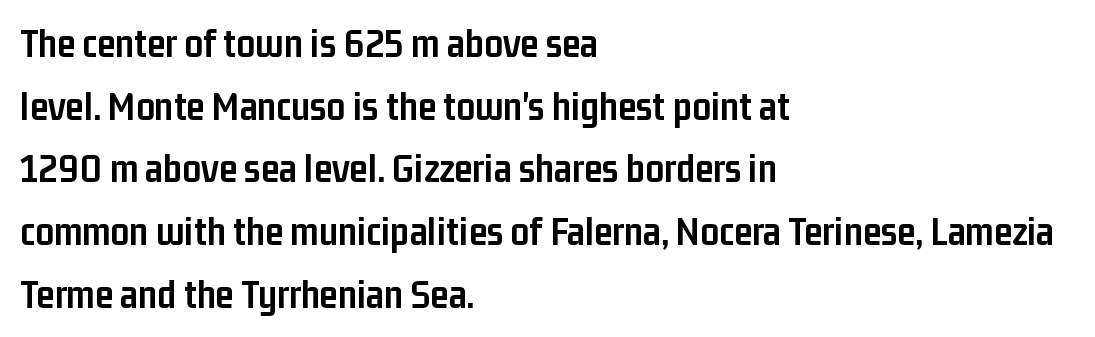
The image shows 41 px semibold, condensed sans-serif type, upright; set left-aligned, normal line spacing (1.53x), normal letter spacing, not underlined; low stroke contrast and a medium x-height.
